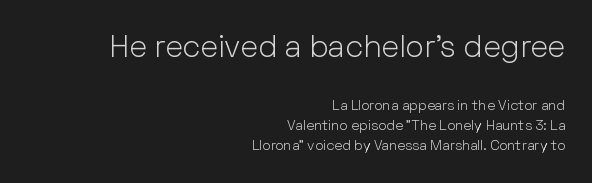
The image shows 31 px light sans-serif type, upright; set right-aligned, normal line spacing (1.43x), normal letter spacing, not underlined; the first (top) block is 2.21x larger; low stroke contrast and a medium x-height.
